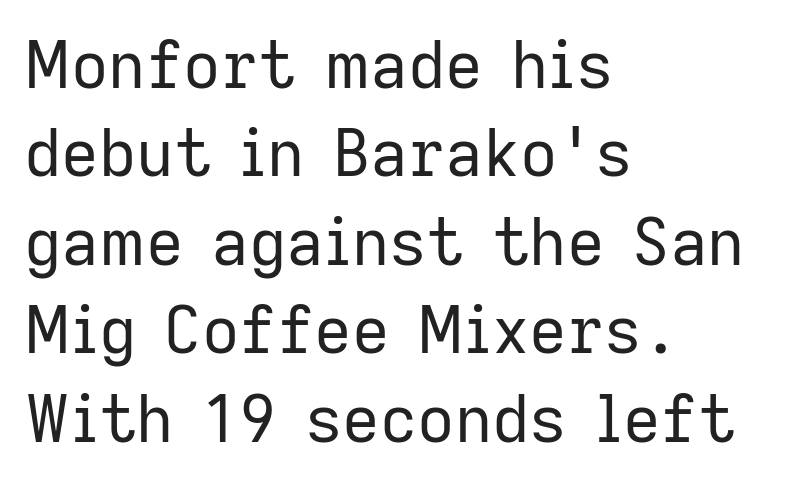
{"serif": "no", "italic": "no", "bold": "no", "weight": "regular", "width": "normal", "stroke_contrast": "low", "x_height": "medium", "monospaced": "no", "underline": "no", "align": "left", "line_spacing": "normal", "line_spacing_ratio": 1.36, "letter_spacing": "normal", "letter_spacing_em": 0.0, "glyph_px": 65}
